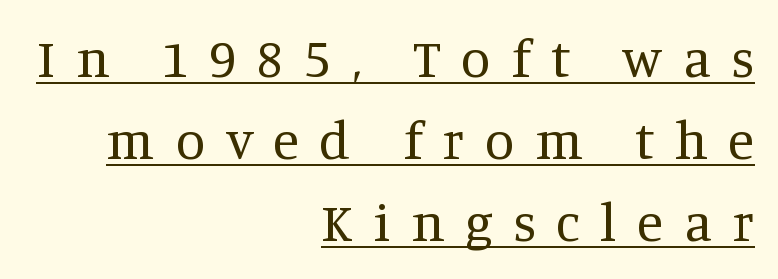
Descenders here cross a horizontal rule under the line. How are the letters spaced? Widely, with obvious added tracking. Is there much room between lines? A standard amount, neither cramped nor airy. When letters stand straight like this, we call the style roman or upright. Check where the strokes stop: tiny serifs finish them off. All the whitespace from short lines collects on the left.
